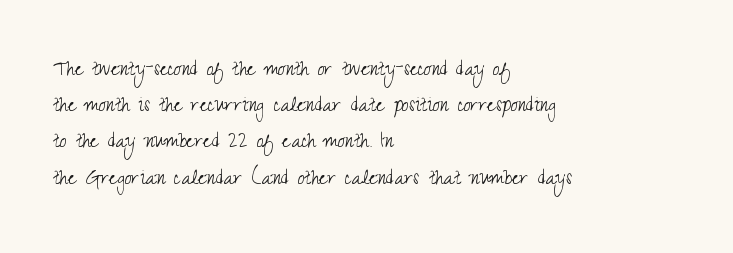
The image shows 24 px text type, upright; set left-aligned, normal line spacing (1.51x), normal letter spacing, not underlined.
